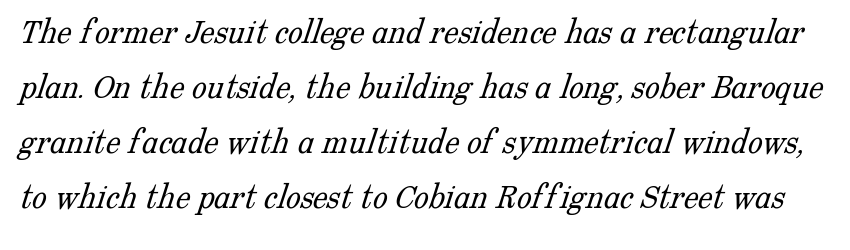
Letter spacing: default. A normal amount of white space separates one row of letters from the next. Unmarked baselines from the first word to the last. Stem width sits at or under what a default text font uses.
